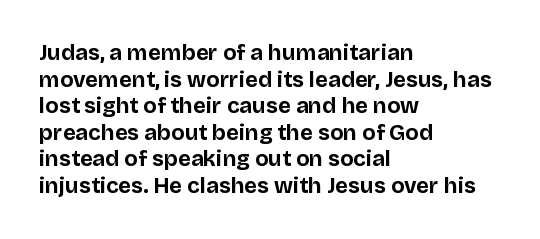
Which margin do the lines hug? The left one — the right edge is uneven. Weight check: bold — yes, fully. Tracking here is standard; glyphs follow each other at the usual distance. Unlike italic type, these characters show no tilt at all. Just letters on the line, the space beneath them empty.
